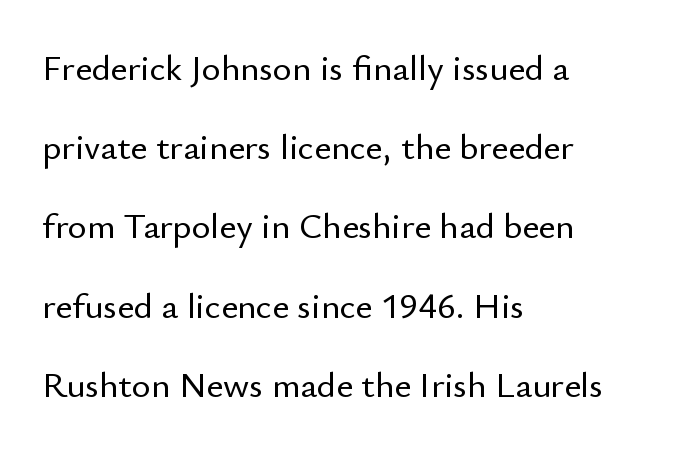
The image shows 36 px sans-serif type, upright; set left-aligned, loose line spacing (2.2x), normal letter spacing, not underlined; low stroke contrast and a small x-height.
